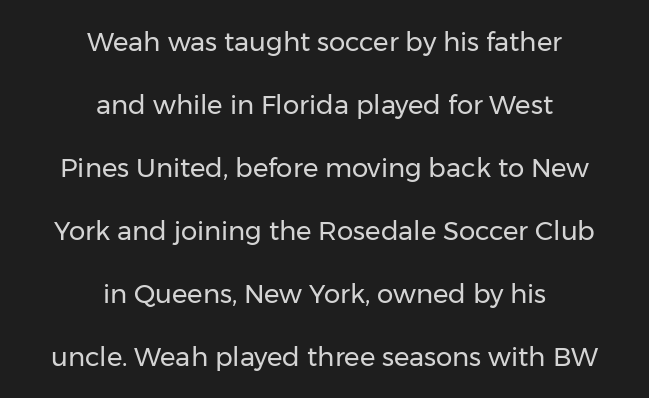
{"italic": "no", "bold": "no", "underline": "no", "align": "center", "line_spacing": "loose", "line_spacing_ratio": 2.42, "letter_spacing": "normal", "letter_spacing_em": 0.0, "glyph_px": 26}
